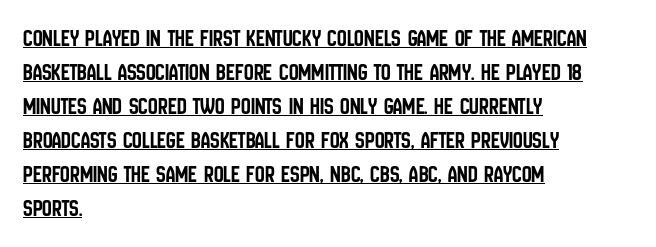
Short note: letters normally spaced. The block of text has a typical density, with ordinary space between rows. Horizontal alignment here is leftward, the default for most running prose. The font's upright variant was chosen for this text. Underline: present.
